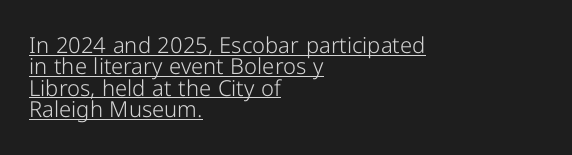
The passage shown is not bold in any degree. Notice how the passage keeps a crisp vertical edge on the left only. It's the straight-up-and-down kind of type. The rendering uses a small line-height, squeezing the rows.
